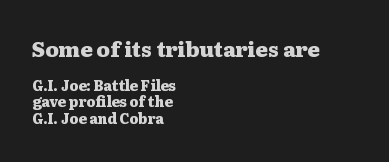
Q: Is the text bold? A: Yes.
Q: Is the text italic (slanted)? A: No, it is upright.
Q: Is the text underlined? A: No.
Q: How is the paragraph aligned? A: Left-aligned.
Q: Is the spacing between letters normal or unusually wide? A: Normal.
Q: Which block of text is set in a larger size, the first (top) or the second (bottom)? A: The first (top) one.
